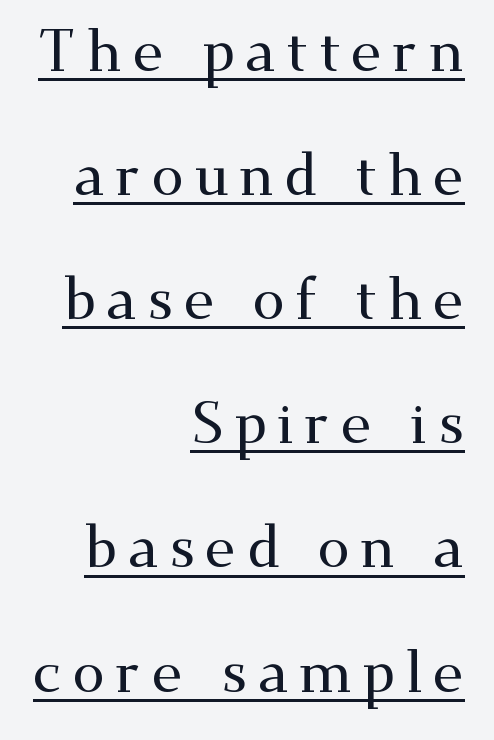
The image shows 58 px wide serif type, upright; set right-aligned, loose line spacing (2.14x), underlined; medium stroke contrast and a small x-height.
